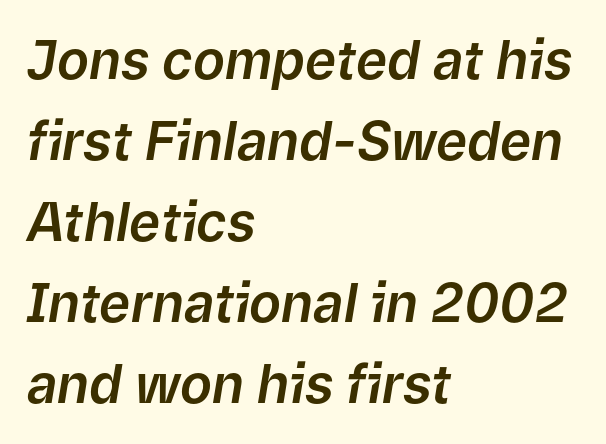
The image shows 53 px text type, italic (leaning right); set left-aligned, normal line spacing (1.53x), normal letter spacing, not underlined; low stroke contrast and a medium x-height.
